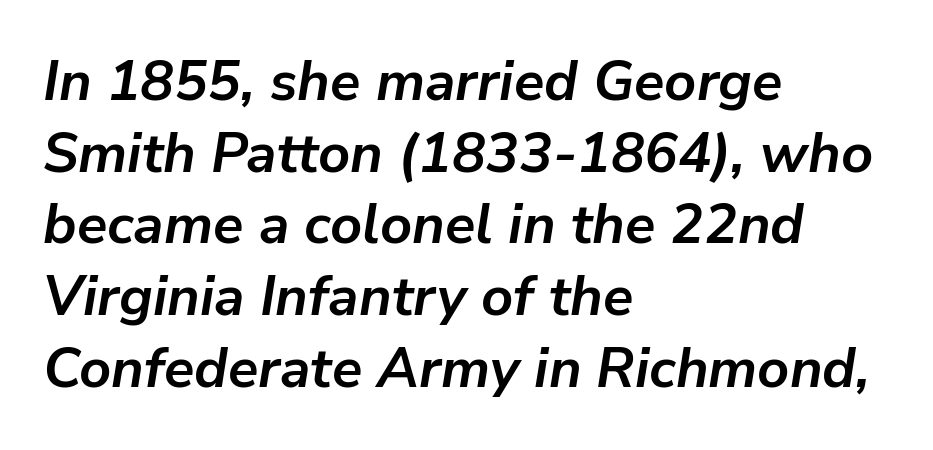
The face used here is proportionally spaced, like ordinary book or web type. The ragged edge is on the right, which tells us the setting is flush left. Looking at the ascenders, they clearly lean. Regarding leading, the lines here are spaced in the standard way.
